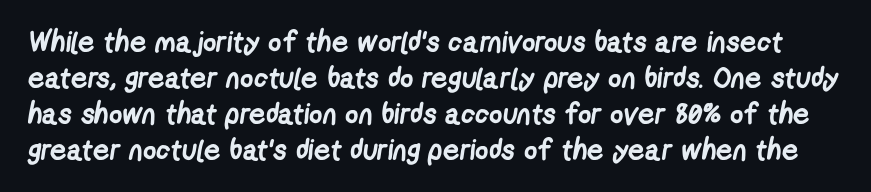
The space beneath each line is pristine and unruled. Unlike a traditional serif, this face leaves its strokes unadorned. Here the designer chose a conventional face with non-uniform glyph widths. Typesetter's note: full bold, strokes at maximum text heaviness. Default kerning and tracking; the words read as compact shapes.
